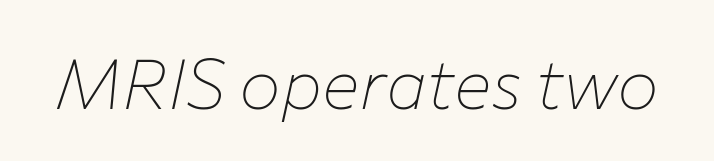
The rendering keeps characters at their native spacing. Honestly, there is no underline to notice here at all. Does the lettering tilt? It does — this is italic. These lines are rendered in a variable-pitch font.
